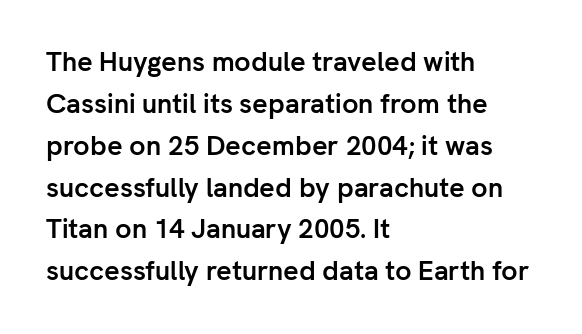
The image shows 27 px bold type, upright; set left-aligned, normal line spacing (1.55x), normal letter spacing, not underlined.
